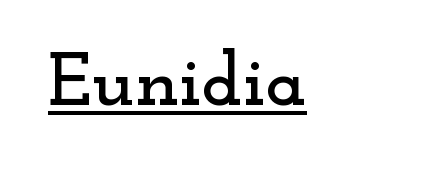
A rule runs beneath these lines of type. The type family on display is of the serif kind. Look at the tracking — it's just the regular setting, nothing added. Think of a printed novel: that variable character pitch is what you see here. Posture: straight, roman, zero tilt.
